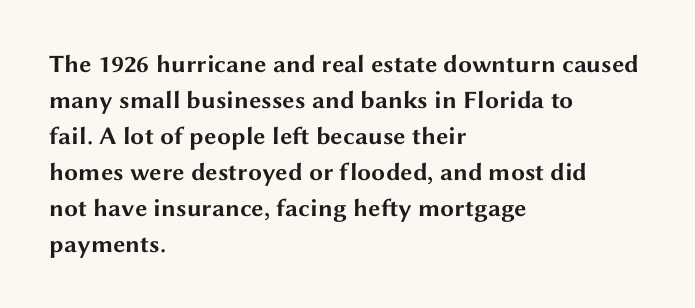
Nope, not italic — everything's standing straight. A normal amount of white space separates one row of letters from the next. Pretty heavy lettering here — definitely bold. Line starts are locked; line ends wander. Tracking here is standard; glyphs follow each other at the usual distance. Decoration check: the copy has no underline.
